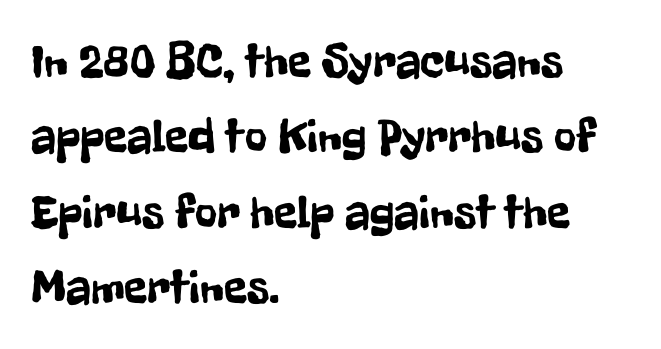
The image shows 48 px condensed sans-serif type, upright; set left-aligned, normal line spacing (1.57x), normal letter spacing, not underlined; low stroke contrast and a medium x-height.
